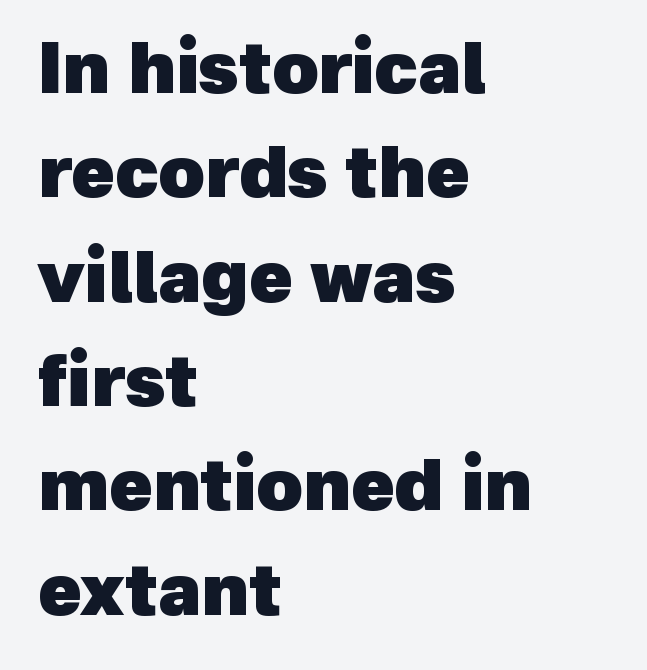
Leftover space on each line is placed entirely after the last word. Short note: letters normally spaced. Type style note: lacks serifs. Rule under the text: the space is simply empty.
